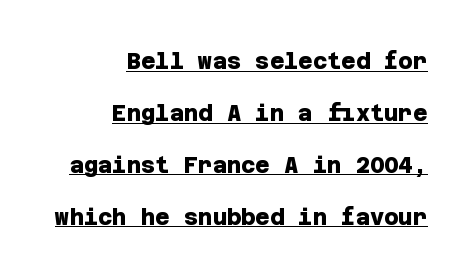
This sample uses plain, unmodified letter spacing. Widely set lines give the paragraph a tall, airy silhouette. These characters rest on top of a visible drawn line. The compositor pushed each line to the right boundary.
